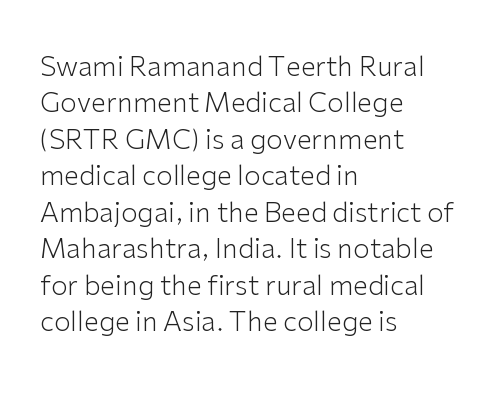
{"italic": "no", "bold": "no", "underline": "no", "align": "left", "line_spacing": "normal", "line_spacing_ratio": 1.35, "letter_spacing": "normal", "letter_spacing_em": 0.0, "glyph_px": 27}
